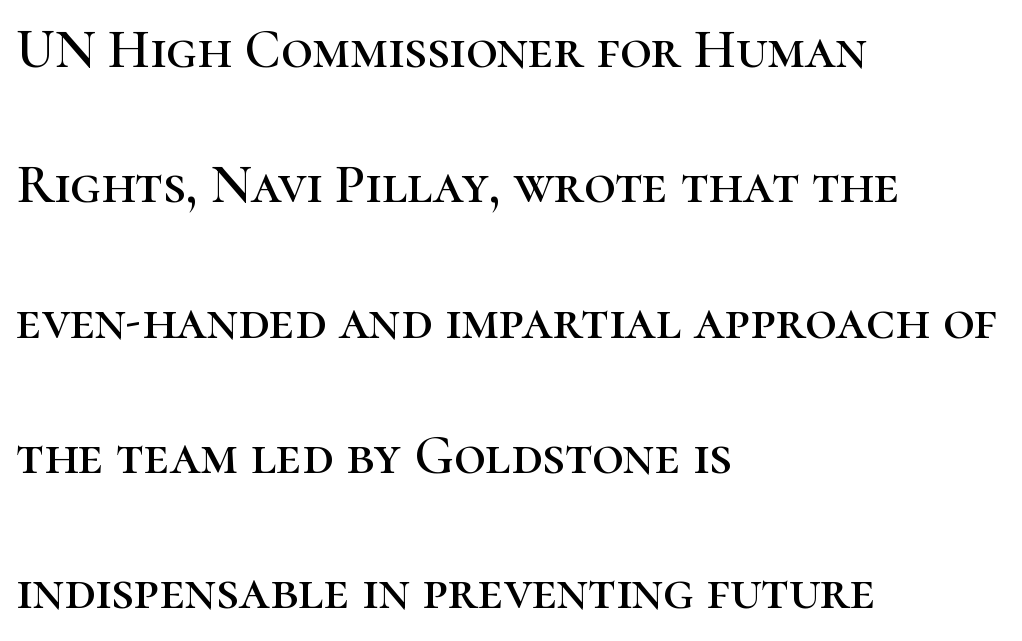
The image shows 55 px serif type, upright; set left-aligned, loose line spacing (2.46x), normal letter spacing, not underlined; high stroke contrast and a medium x-height.
